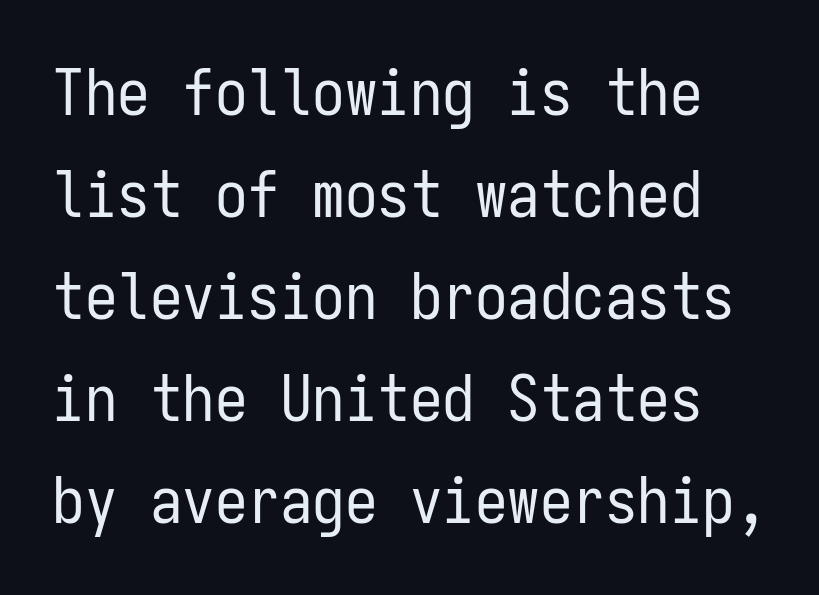
Q: Is the text bold? A: No.
Q: Is the text italic (slanted)? A: No, it is upright.
Q: Is the typeface a serif or a sans-serif typeface? A: Sans-serif.
Q: Is the text underlined? A: No.
Q: Is the spacing between letters normal or unusually wide? A: Normal.
Q: Is the spacing between lines tight, normal or loose? A: Normal.
Q: Width (condensed, normal, or wide)? A: Condensed.
Q: Stroke contrast? A: Low.
Q: x-height? A: Medium.
Q: Monospaced? A: Yes.
